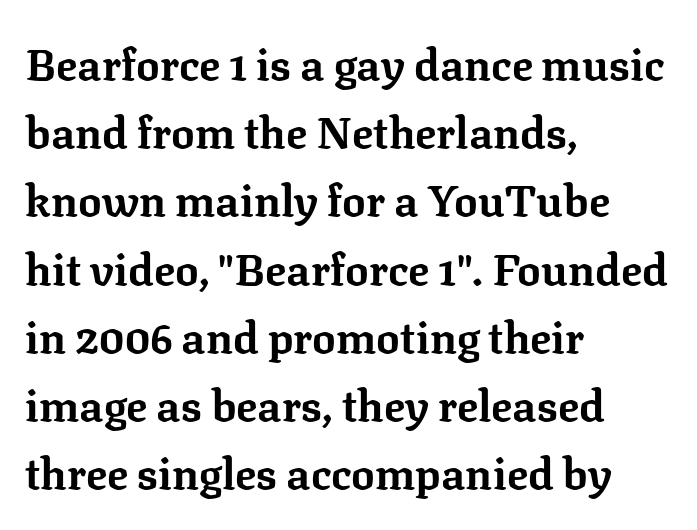
These lines are composed in type with serifs. These lines are rendered in a variable-pitch font. A typesetter would mark this as roman, not italic. Unmarked baselines from the first word to the last. This sample keeps an unexceptional amount of space between lines.
